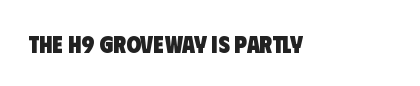
Q: Is the text bold? A: Yes.
Q: Is the text underlined? A: No.
Q: Is the spacing between letters normal or unusually wide? A: Normal.
